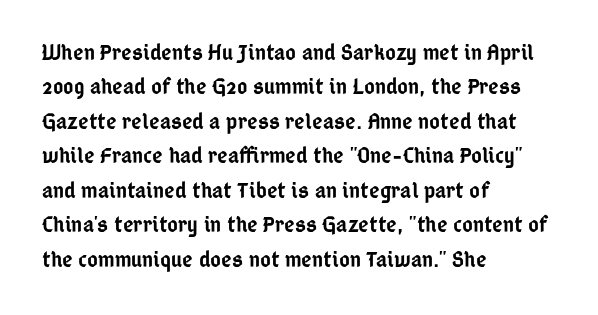
{"italic": "no", "bold": "semi", "underline": "no", "align": "left", "line_spacing": "normal", "line_spacing_ratio": 1.5, "letter_spacing": "normal", "letter_spacing_em": 0.0, "glyph_px": 23}
